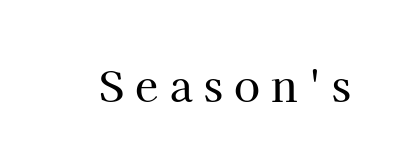
{"serif": "yes", "italic": "no", "width": "normal", "stroke_contrast": "high", "x_height": "medium", "monospaced": "no", "underline": "no", "letter_spacing": "wide", "letter_spacing_em": 0.27, "glyph_px": 42}
